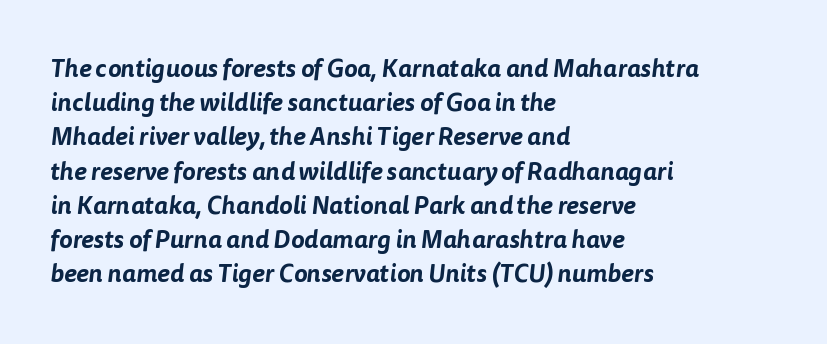
Q: Is the text underlined? A: No.
Q: How is the paragraph aligned? A: Left-aligned.
Q: Is the spacing between letters normal or unusually wide? A: Normal.
Q: Is the spacing between lines tight, normal or loose? A: Normal.
